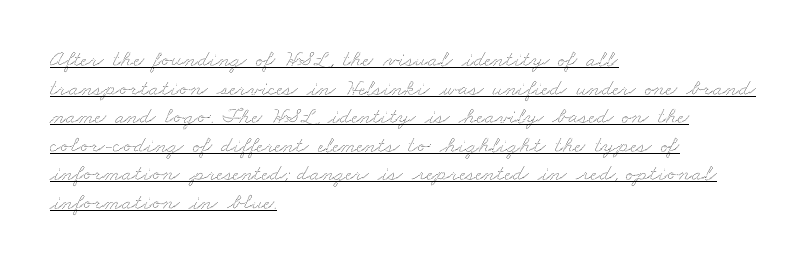
{"underline": "yes", "align": "left", "line_spacing_ratio": 1.24, "letter_spacing": "normal", "letter_spacing_em": 0.0, "glyph_px": 23}
